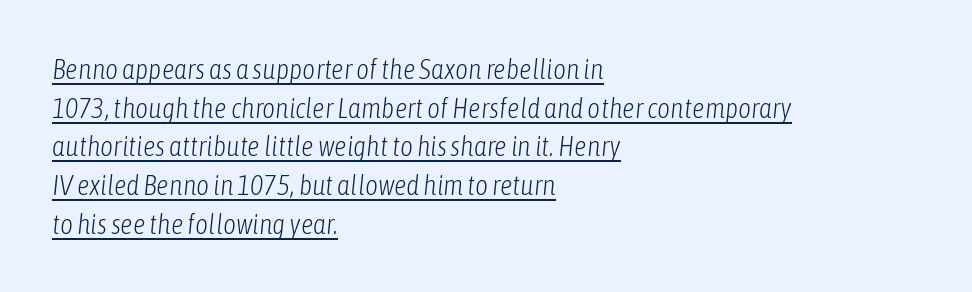
Default kerning and tracking; the words read as compact shapes. The passage shown is underscored from start to finish. Is this a fixed-width face? No — the glyphs have proportional, varying widths. Each line starts at the same left margin while the right side varies.
